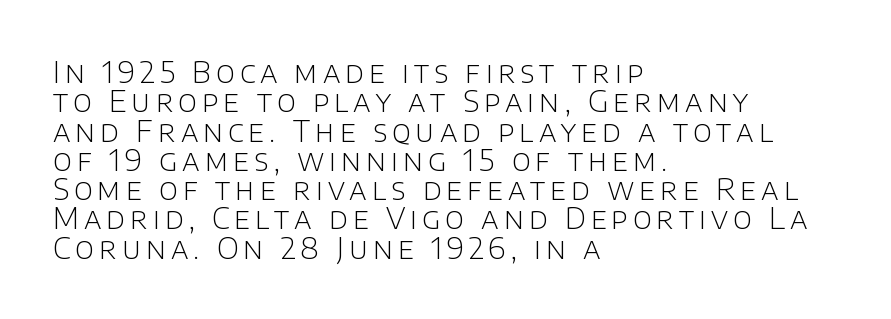
Q: Is the text bold? A: No.
Q: Is the text italic (slanted)? A: No, it is upright.
Q: Is the typeface a serif or a sans-serif typeface? A: Sans-serif.
Q: Is the text underlined? A: No.
Q: How is the paragraph aligned? A: Left-aligned.
Q: Is the spacing between lines tight, normal or loose? A: Tight.
Q: Width (condensed, normal, or wide)? A: Normal.
Q: Stroke contrast? A: Low.
Q: x-height? A: Large.
Q: Monospaced? A: No.
